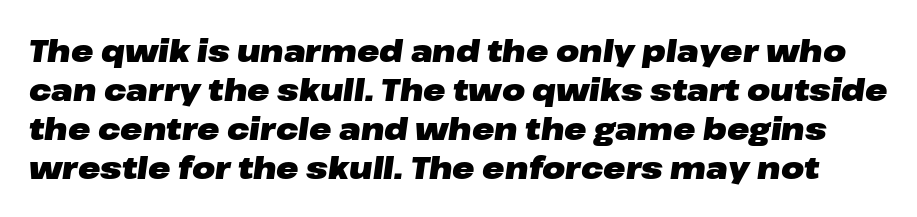
The image shows 30 px heavy, wide type, italic (leaning right); set normal line spacing (1.3x), normal letter spacing, not underlined; low stroke contrast and a medium x-height.
